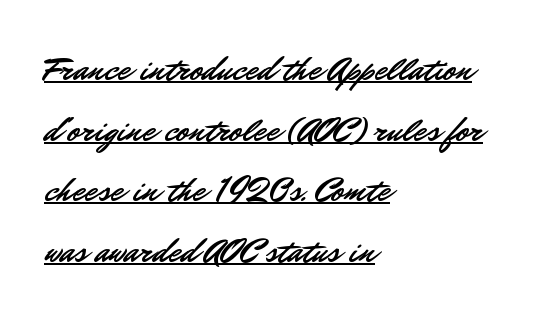
The image shows 35 px sans-serif type; set left-aligned, line spacing 1.73x, normal letter spacing, underlined; low stroke contrast and a small x-height.
